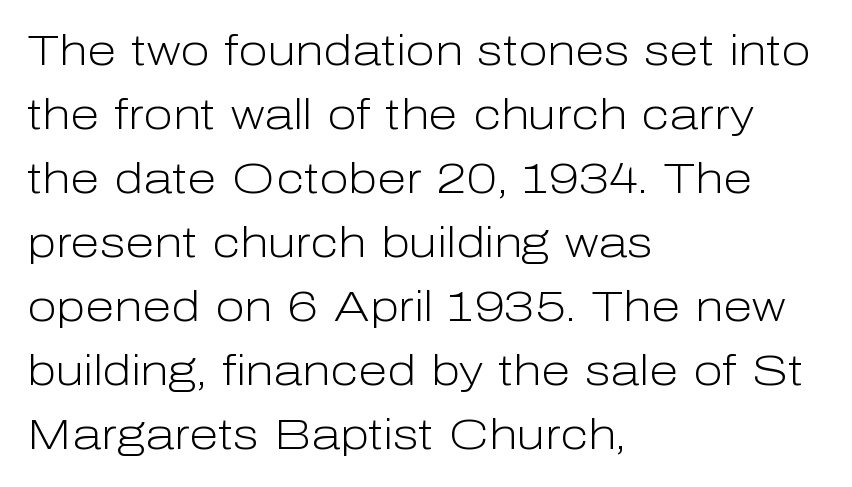
Q: Is the text bold? A: No.
Q: Is the text italic (slanted)? A: No, it is upright.
Q: Is the typeface a serif or a sans-serif typeface? A: Sans-serif.
Q: Is the text underlined? A: No.
Q: How is the paragraph aligned? A: Left-aligned.
Q: Is the spacing between letters normal or unusually wide? A: Normal.
Q: Is the spacing between lines tight, normal or loose? A: Normal.
Q: Width (condensed, normal, or wide)? A: Normal.
Q: Stroke contrast? A: Low.
Q: x-height? A: Medium.
Q: Monospaced? A: No.
